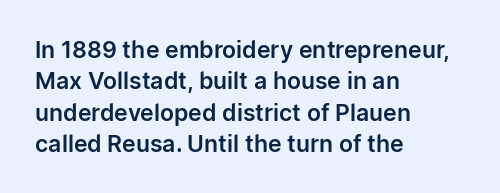
The image shows 23 px text type, upright; set left-aligned, normal line spacing (1.36x), normal letter spacing, not underlined.
